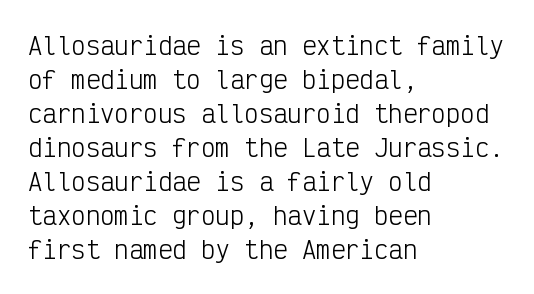
{"italic": "no", "bold": "no", "underline": "no", "align": "left", "line_spacing": "normal", "line_spacing_ratio": 1.42, "letter_spacing": "normal", "letter_spacing_em": 0.0, "glyph_px": 24}
